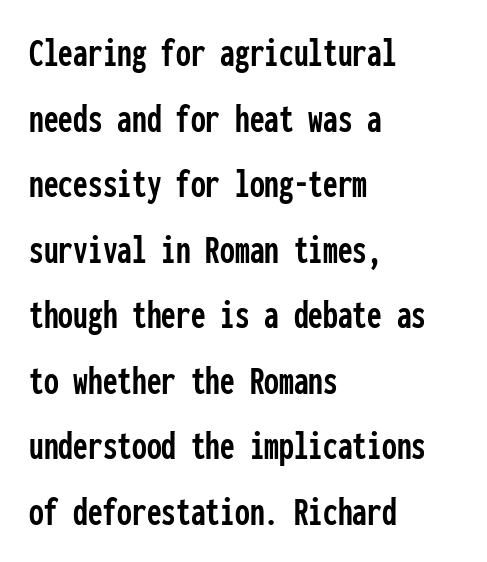
Q: Is the text italic (slanted)? A: No, it is upright.
Q: Is the typeface a serif or a sans-serif typeface? A: Sans-serif.
Q: Is the text underlined? A: No.
Q: How is the paragraph aligned? A: Left-aligned.
Q: Is the spacing between letters normal or unusually wide? A: Normal.
Q: Is the spacing between lines tight, normal or loose? A: Normal.
Q: Width (condensed, normal, or wide)? A: Condensed.
Q: Stroke contrast? A: Low.
Q: x-height? A: Medium.
Q: Monospaced? A: Yes.
